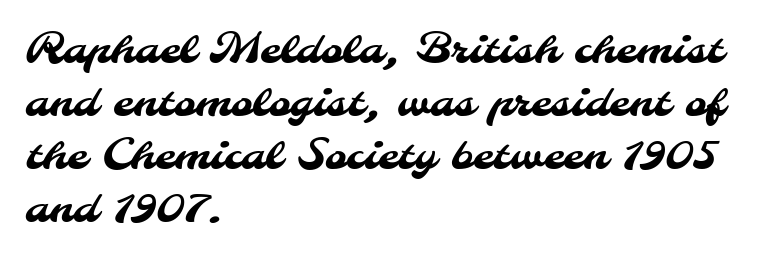
In terms of letterform style, serifs are entirely absent. The passage shown stacks its lines at a standard gap. Which margin do the lines hug? The left one — the right edge is uneven. The specimen omits any rule beneath the text block's lines. Each letter keeps its own natural width here, so spacing adapts to shape.
